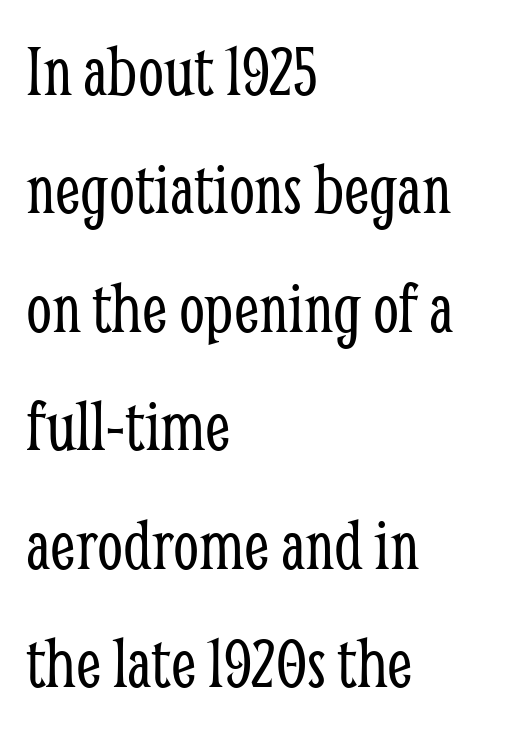
The image shows 74 px light, condensed serif type, upright; set left-aligned, normal line spacing (1.6x), normal letter spacing, not underlined; low stroke contrast and a medium x-height.
